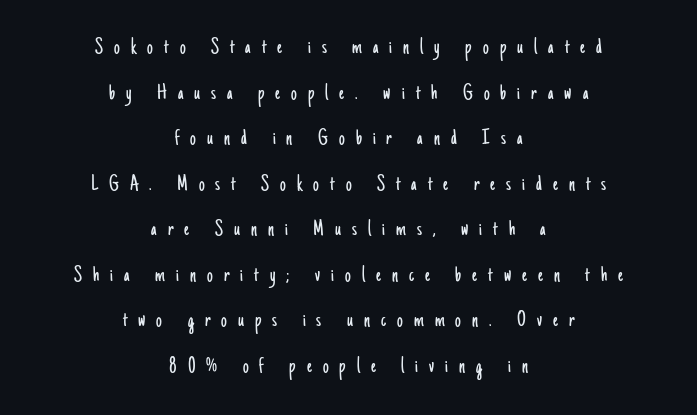
The type sits square on the baseline with zero lean. How would I describe the line gaps? Wide and relaxed. The space directly below the letters is spotless. This rendering uses center alignment, leaving both contours irregular but symmetric. This rendering widens character spacing well past its baseline value.
